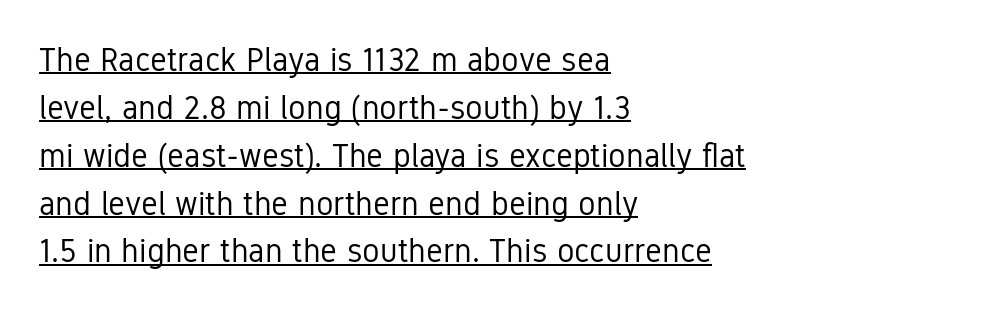
The sample's only ornament is a line tracing under the words. Short and long lines alike share a common starting point at left. Note: no serifs on the glyphs. The designer left line spacing at the default.
